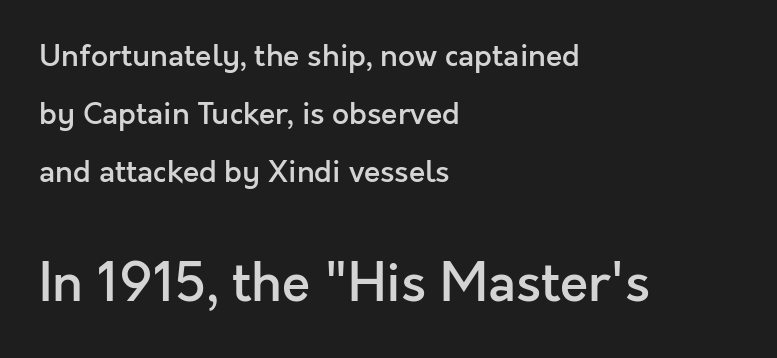
The image shows 52 px semibold sans-serif type, upright; set left-aligned, loose line spacing (1.94x), normal letter spacing, not underlined; the second (bottom) block is 1.73x larger; a medium x-height.
